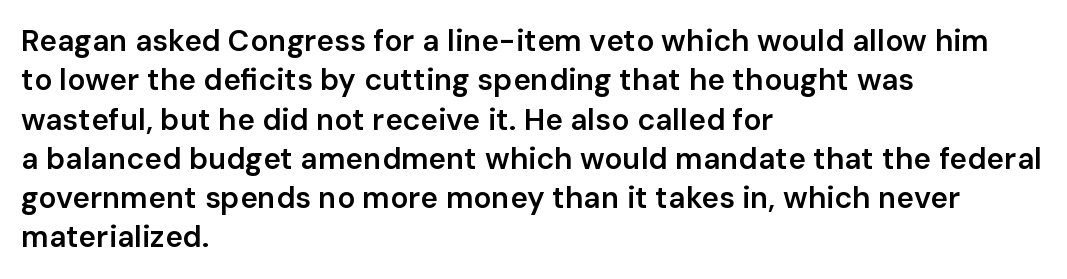
{"serif": "no", "italic": "no", "bold": "semi", "weight": "semibold", "width": "normal", "stroke_contrast": "low", "x_height": "medium", "monospaced": "no", "underline": "no", "align": "left", "line_spacing": "normal", "line_spacing_ratio": 1.31, "letter_spacing": "normal", "letter_spacing_em": 0.0, "glyph_px": 30}
